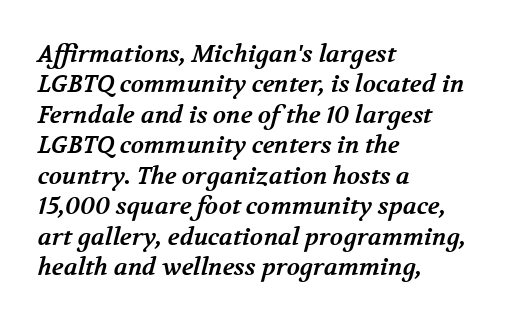
Each new line begins a customary step beneath the previous one. Descenders are the only things crossing below the line. Summary of weight: heavy, a full bold. Line starts are locked; line ends wander. The line texture is even and compact thanks to regular tracking.
